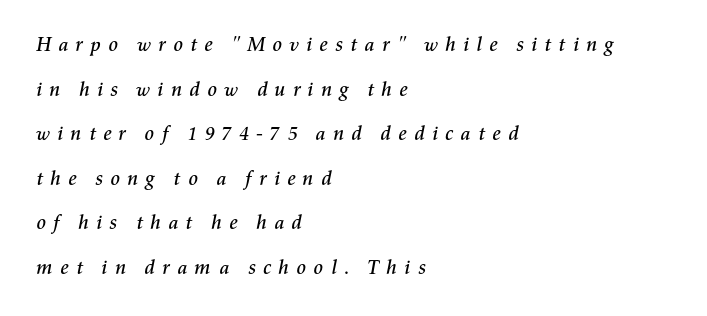
The image shows 20 px text type, italic (leaning right); set left-aligned, loose line spacing (2.23x), unusually wide letter spacing (+0.32 em), not underlined.
